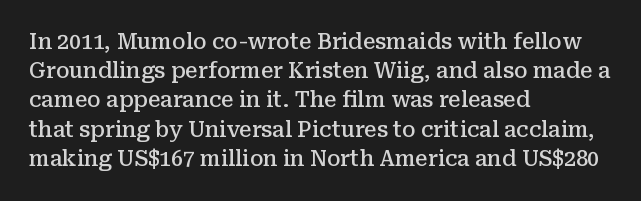
The image shows 21 px text type, upright; set left-aligned, normal line spacing (1.39x), normal letter spacing, not underlined.
